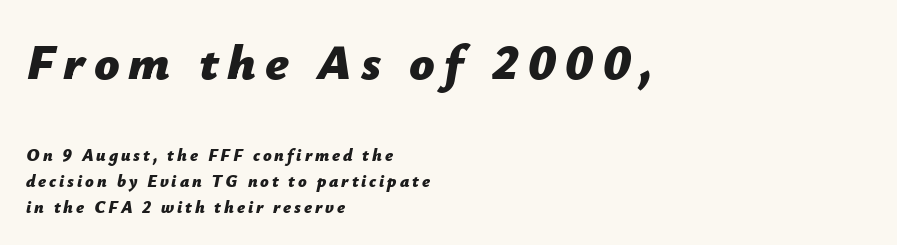
The image shows 50 px bold type, italic (leaning right); set left-aligned, normal line spacing (1.54x), not underlined; the first (top) block is 2.94x larger; low stroke contrast and a medium x-height.
